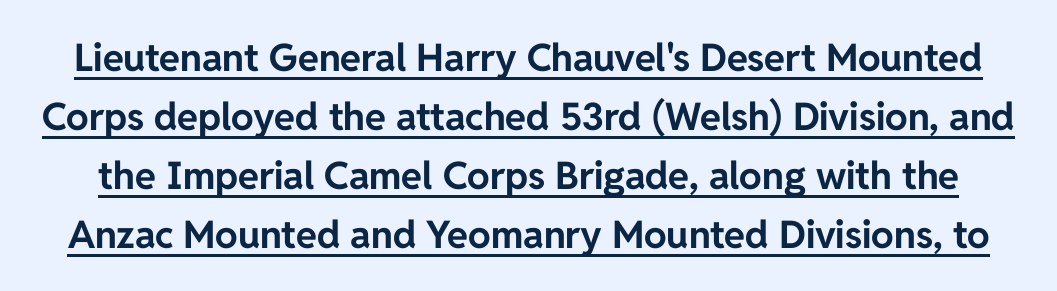
Q: Is the text bold? A: Yes.
Q: Is the text italic (slanted)? A: No, it is upright.
Q: Is the typeface a serif or a sans-serif typeface? A: Sans-serif.
Q: Is the text underlined? A: Yes.
Q: Is the spacing between letters normal or unusually wide? A: Normal.
Q: Is the spacing between lines tight, normal or loose? A: Normal.
Q: Width (condensed, normal, or wide)? A: Normal.
Q: Stroke contrast? A: Low.
Q: x-height? A: Medium.
Q: Monospaced? A: No.
